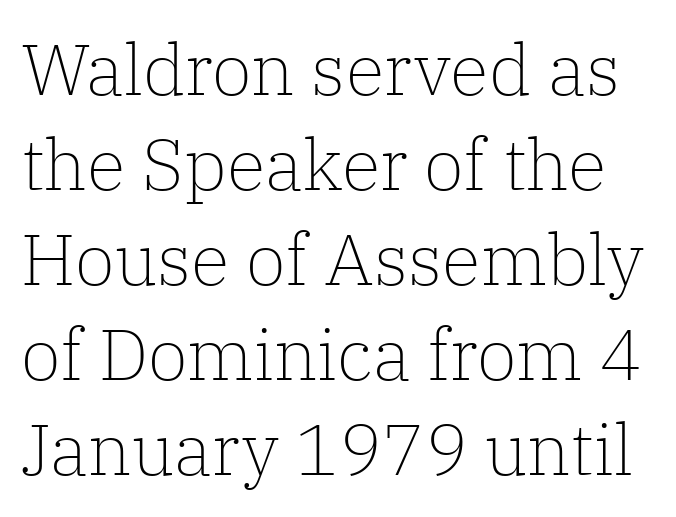
{"serif": "yes", "italic": "no", "bold": "no", "weight": "light", "width": "normal", "stroke_contrast": "low", "x_height": "medium", "monospaced": "no", "underline": "no", "line_spacing": "normal", "line_spacing_ratio": 1.32, "letter_spacing": "normal", "letter_spacing_em": 0.0, "glyph_px": 72}
